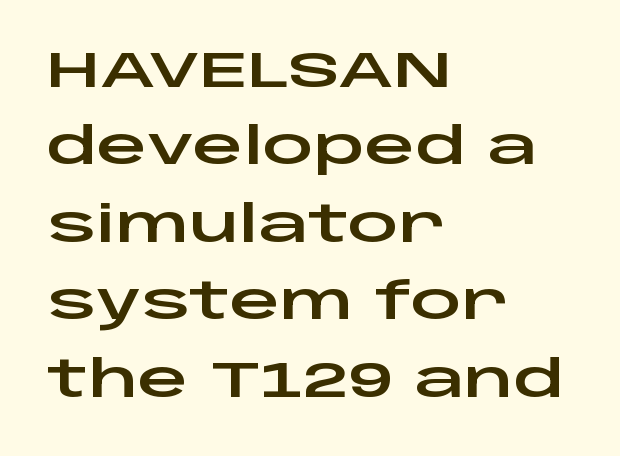
{"serif": "no", "italic": "no", "width": "wide", "stroke_contrast": "low", "x_height": "large", "monospaced": "no", "underline": "no", "align": "left", "line_spacing": "normal", "line_spacing_ratio": 1.55, "letter_spacing": "normal", "letter_spacing_em": 0.0, "glyph_px": 50}
